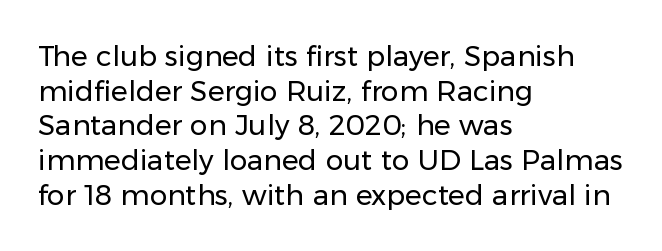
Q: Is the text bold? A: No.
Q: Is the text italic (slanted)? A: No, it is upright.
Q: Is the typeface a serif or a sans-serif typeface? A: Sans-serif.
Q: Is the text underlined? A: No.
Q: How is the paragraph aligned? A: Left-aligned.
Q: Is the spacing between letters normal or unusually wide? A: Normal.
Q: Width (condensed, normal, or wide)? A: Normal.
Q: Stroke contrast? A: Low.
Q: x-height? A: Medium.
Q: Monospaced? A: No.
